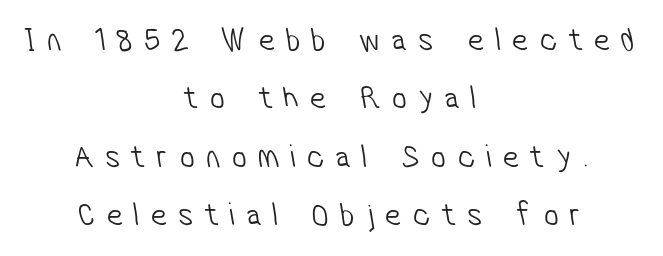
The baseline area is clear. The weight would be labelled regular, book, light, or lighter still. Think of a printed novel: that variable character pitch is what you see here. Unlike a traditional serif, this face leaves its strokes unadorned.
